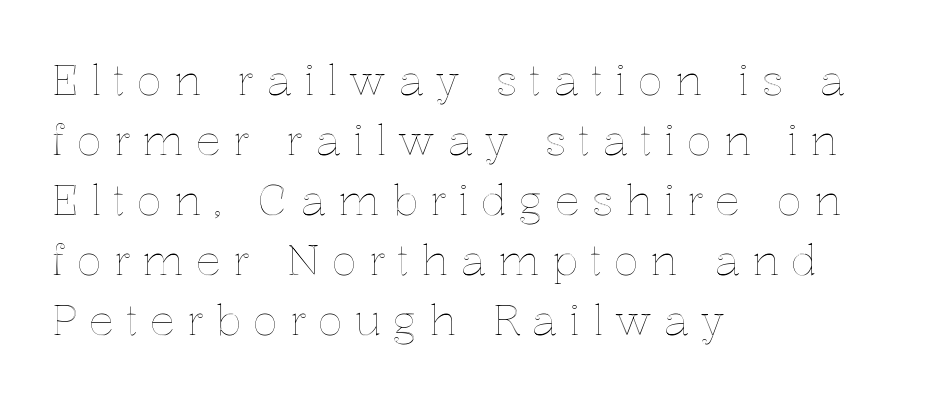
In terms of posture, this sample is upright. Reading down the block, your eye returns to a fixed left position each line. The tracking reads as deliberately expanded to a designer's eye. The rows are spaced the way most documents space them. The face used here is proportionally spaced, like ordinary book or web type. The glyphs are unaccompanied by any horizontal stroke below them.
